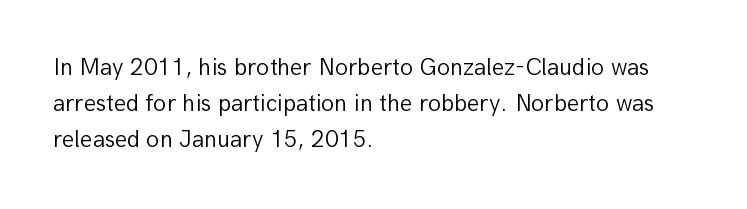
{"italic": "no", "bold": "no", "underline": "no", "align": "left", "line_spacing": "normal", "line_spacing_ratio": 1.51, "letter_spacing": "normal", "letter_spacing_em": 0.0, "glyph_px": 24}
